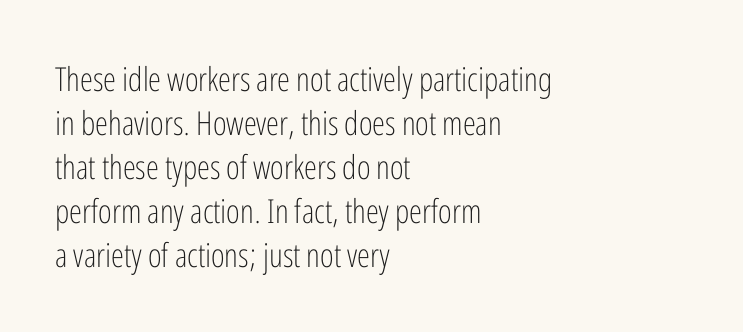
The passage shown is typed in a proportional face where columns would drift. Here the glyphs are tracked normally, forming tight word shapes. Unlike italic type, these characters show no tilt at all. Check under the words: just untouched page. This rendering uses left alignment, leaving the right contour irregular.
